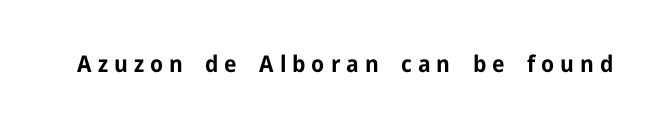
Decoration check: the copy has no underline. Look at the stroke-to-counter ratio: heavy, a bold. Substantial extra tracking has been applied to these lines. This sample uses an upright cut, with every glyph sitting square on the baseline.
